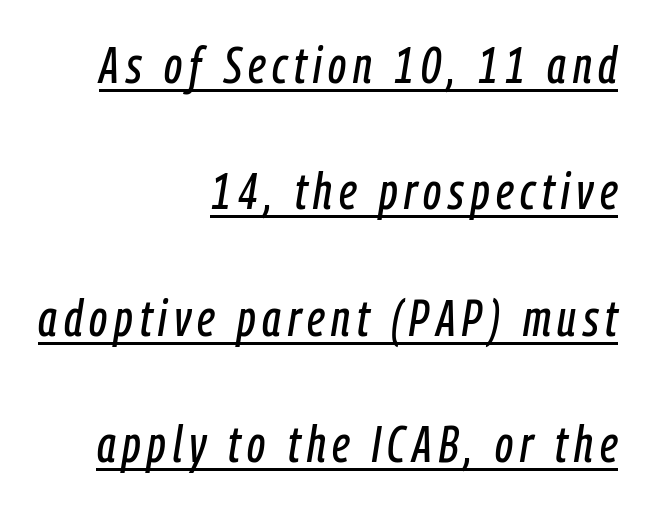
Q: Is the text italic (slanted)? A: Yes, it leans right by about 9 degrees.
Q: Is the text underlined? A: Yes.
Q: How is the paragraph aligned? A: Right-aligned.
Q: Is the spacing between lines tight, normal or loose? A: Loose.
Q: Width (condensed, normal, or wide)? A: Condensed.
Q: Stroke contrast? A: Low.
Q: x-height? A: Medium.
Q: Monospaced? A: No.
